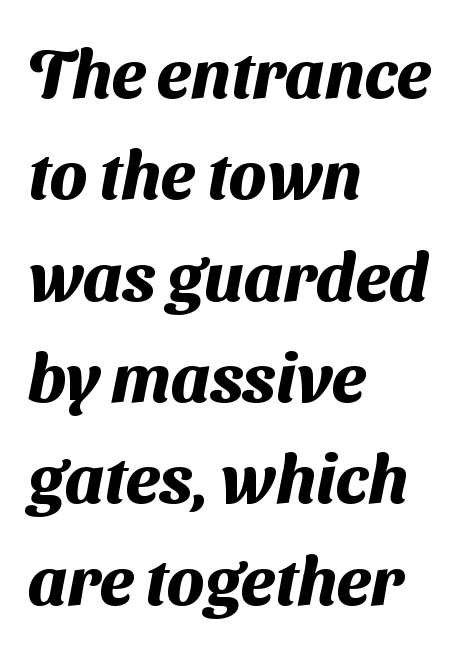
Q: Is the text bold? A: Yes.
Q: Is the typeface a serif or a sans-serif typeface? A: Sans-serif.
Q: Is the text underlined? A: No.
Q: How is the paragraph aligned? A: Left-aligned.
Q: Is the spacing between letters normal or unusually wide? A: Normal.
Q: Is the spacing between lines tight, normal or loose? A: Normal.
Q: Width (condensed, normal, or wide)? A: Normal.
Q: Stroke contrast? A: Medium.
Q: x-height? A: Medium.
Q: Monospaced? A: No.
